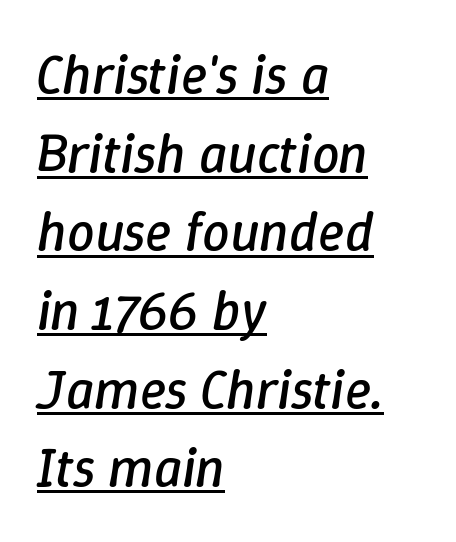
{"italic": "yes", "lean": "right", "slant_degrees": 9, "bold": "no", "weight": "regular", "width": "normal", "stroke_contrast": "low", "x_height": "medium", "monospaced": "no", "underline": "yes", "align": "left", "line_spacing": "normal", "line_spacing_ratio": 1.43, "letter_spacing": "normal", "letter_spacing_em": 0.0, "glyph_px": 55}
